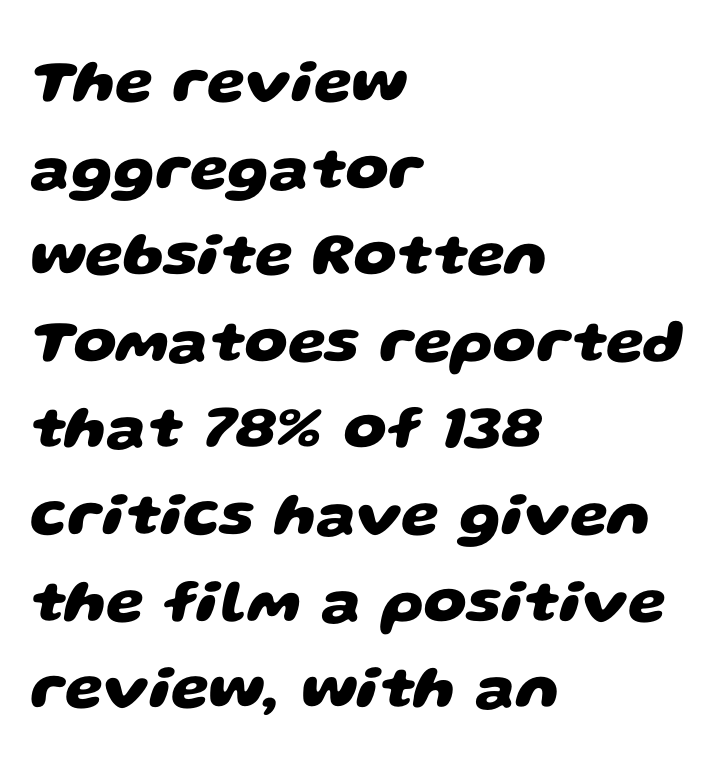
Note the varied advance widths — an 'i' is clearly narrower than an 'm'. If you drew a ruler down the left edge, every line would touch it. Nothing unusual about the tracking: characters are spaced as the font intends. Compared with typical paragraphs, the rows here are spaced about the same. Stroke terminals: plain, sans-serif. The space directly below the letters is spotless.
